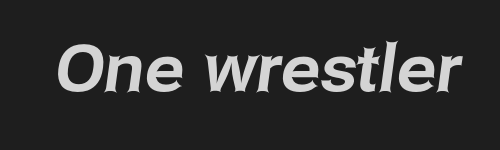
The image shows 65 px sans-serif type; set normal letter spacing, not underlined; low stroke contrast and a medium x-height.
